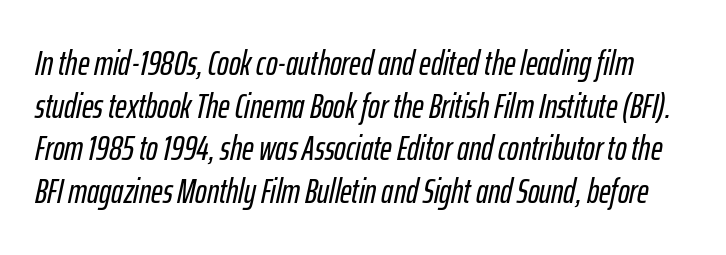
{"italic": "yes", "lean": "right", "slant_degrees": 12, "width": "condensed", "stroke_contrast": "low", "x_height": "medium", "monospaced": "no", "underline": "no", "line_spacing_ratio": 1.22, "letter_spacing": "normal", "letter_spacing_em": 0.0, "glyph_px": 35}
